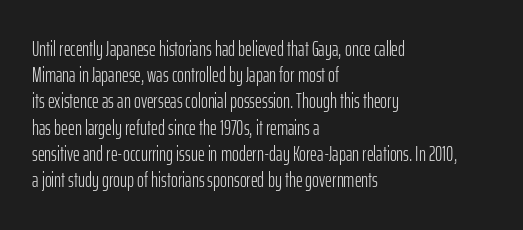
Does extra space separate the letters? No, they use regular spacing. Layout note: lines flush left. The area under the type is left untouched. This reads as an unemphasized weight, regular at the heaviest. This is roman type, the default non-slanted kind. Vertical spacing — default.
